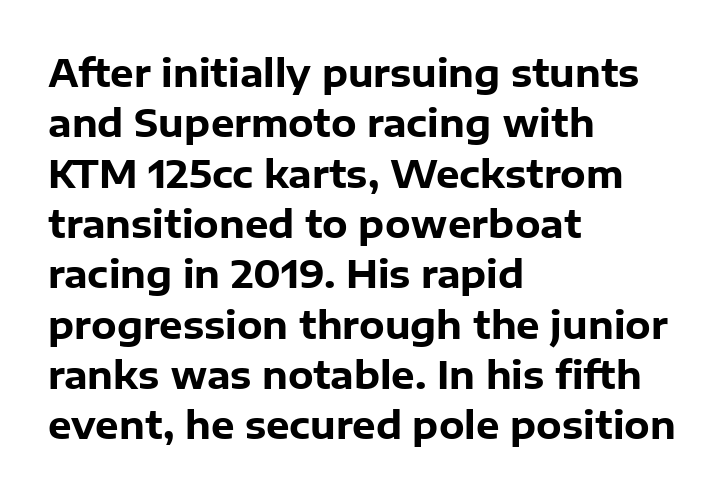
The image shows 37 px heavy sans-serif type, upright; set left-aligned, normal line spacing (1.36x), normal letter spacing, not underlined; low stroke contrast and a medium x-height.
